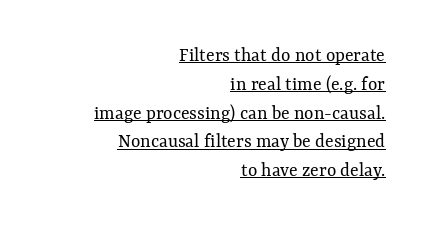
The image shows 20 px text type, upright; set right-aligned, normal line spacing (1.44x), normal letter spacing, underlined.
